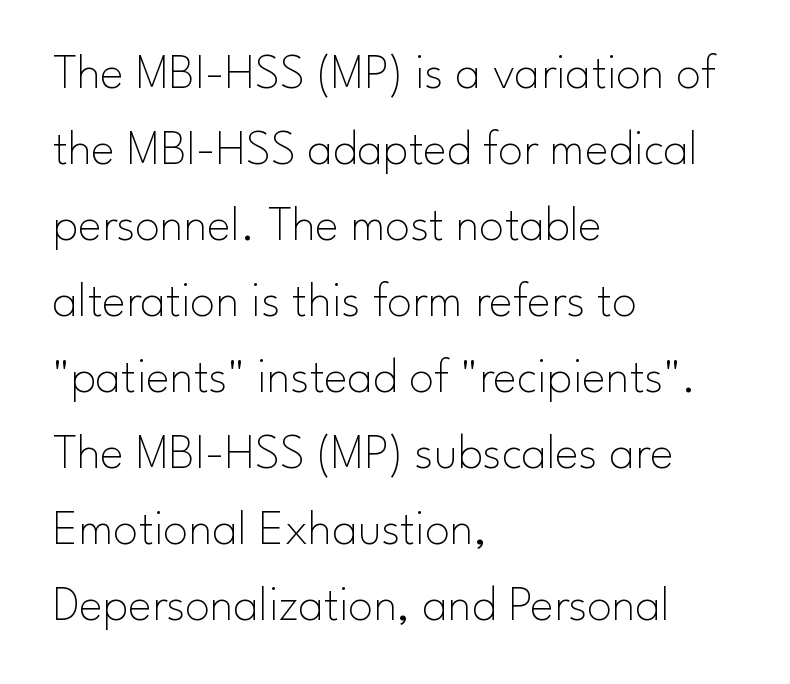
{"serif": "no", "italic": "no", "bold": "no", "weight": "thin", "width": "normal", "stroke_contrast": "low", "x_height": "small", "monospaced": "no", "underline": "no", "align": "left", "line_spacing": "normal", "line_spacing_ratio": 1.52, "letter_spacing": "normal", "letter_spacing_em": 0.0, "glyph_px": 50}
